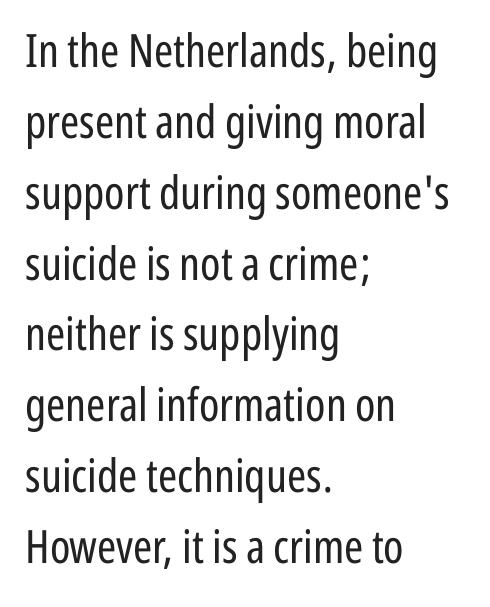
{"serif": "no", "italic": "no", "bold": "no", "weight": "regular", "width": "condensed", "stroke_contrast": "low", "x_height": "medium", "monospaced": "no", "underline": "no", "align": "left", "line_spacing": "normal", "line_spacing_ratio": 1.54, "letter_spacing": "normal", "letter_spacing_em": 0.0, "glyph_px": 46}
